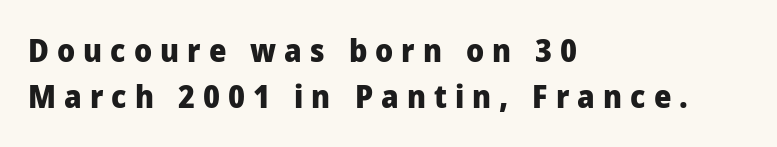
Q: Is the text bold? A: Yes.
Q: Is the text italic (slanted)? A: No, it is upright.
Q: Is the typeface a serif or a sans-serif typeface? A: Sans-serif.
Q: Is the text underlined? A: No.
Q: How is the paragraph aligned? A: Left-aligned.
Q: Is the spacing between letters normal or unusually wide? A: Unusually wide.
Q: Is the spacing between lines tight, normal or loose? A: Normal.
Q: Width (condensed, normal, or wide)? A: Normal.
Q: Stroke contrast? A: Low.
Q: x-height? A: Medium.
Q: Monospaced? A: No.
